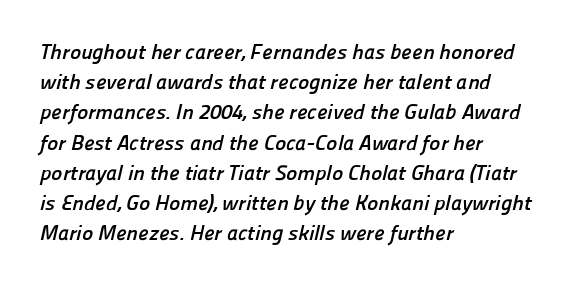
There is no visible air inserted between adjacent glyphs. The text block is weighted toward the left margin, trailing off unevenly rightward. Words float on clear page, feet unadorned. Vertical spacing — default. Students, this is bold: see how much ink each stroke carries.
